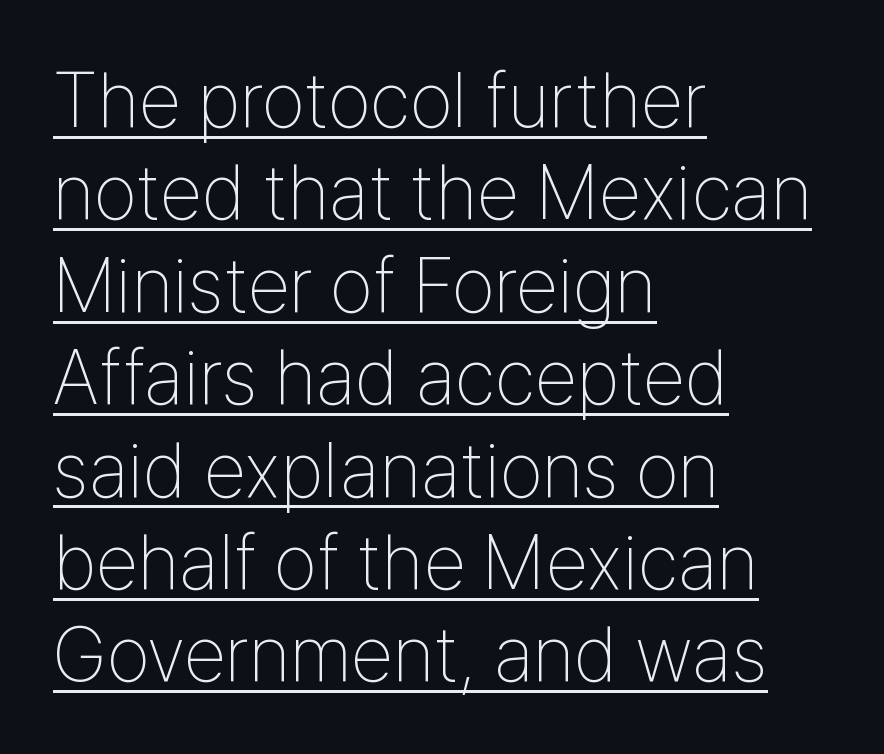
Q: Is the text bold? A: No.
Q: Is the text italic (slanted)? A: No, it is upright.
Q: Is the typeface a serif or a sans-serif typeface? A: Sans-serif.
Q: Is the text underlined? A: Yes.
Q: How is the paragraph aligned? A: Left-aligned.
Q: Is the spacing between letters normal or unusually wide? A: Normal.
Q: Width (condensed, normal, or wide)? A: Condensed.
Q: Stroke contrast? A: Low.
Q: x-height? A: Medium.
Q: Monospaced? A: No.
